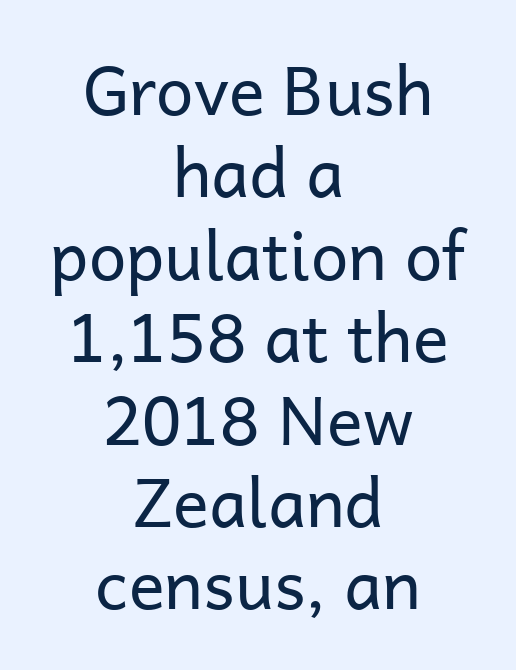
{"serif": "no", "italic": "no", "bold": "no", "weight": "regular", "width": "normal", "stroke_contrast": "low", "x_height": "medium", "monospaced": "no", "underline": "no", "align": "center", "line_spacing_ratio": 1.23, "letter_spacing": "normal", "letter_spacing_em": 0.0, "glyph_px": 67}
